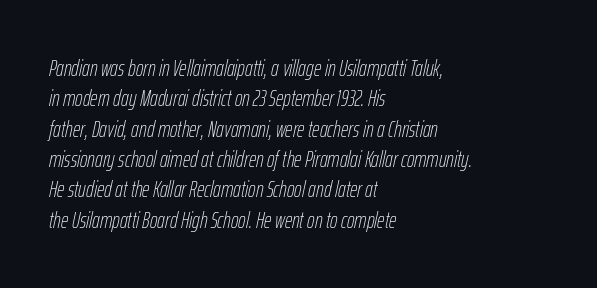
What's the leading like? Ordinary, nothing unusual. The weight tops out at a normal text grade. The gaps between neighbouring characters are ordinary and unremarkable. If you drew a ruler down the left edge, every line would touch it. Plain, unruled lines of type.
